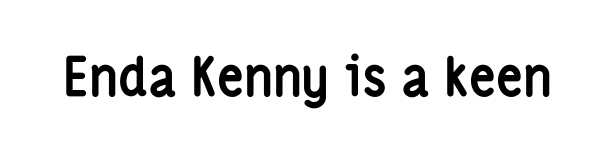
Q: Is the text bold? A: Yes.
Q: Is the text italic (slanted)? A: No, it is upright.
Q: Is the typeface a serif or a sans-serif typeface? A: Sans-serif.
Q: Is the text underlined? A: No.
Q: Is the spacing between letters normal or unusually wide? A: Normal.
Q: Width (condensed, normal, or wide)? A: Condensed.
Q: Stroke contrast? A: Low.
Q: x-height? A: Medium.
Q: Monospaced? A: No.
